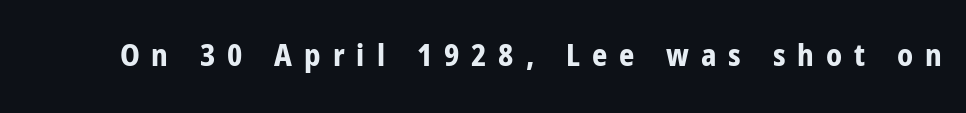
Q: Is the text bold? A: Yes.
Q: Is the text italic (slanted)? A: No, it is upright.
Q: Is the typeface a serif or a sans-serif typeface? A: Sans-serif.
Q: Is the text underlined? A: No.
Q: Is the spacing between letters normal or unusually wide? A: Unusually wide.
Q: Width (condensed, normal, or wide)? A: Condensed.
Q: Stroke contrast? A: Low.
Q: x-height? A: Medium.
Q: Monospaced? A: No.
